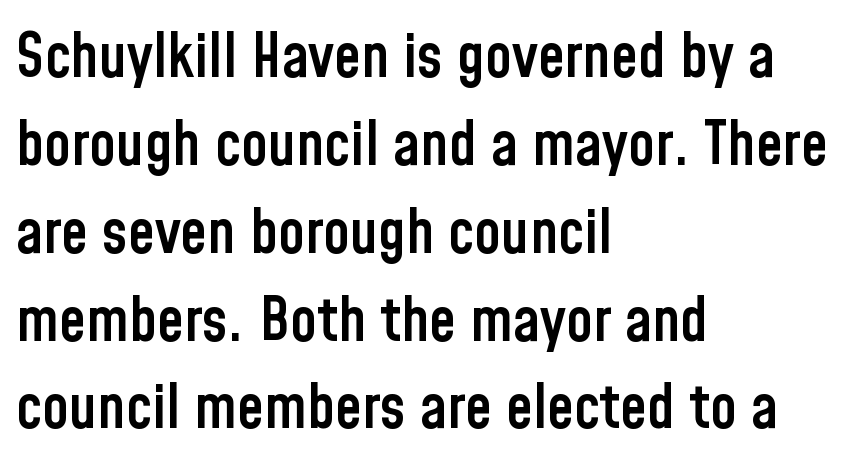
The image shows 61 px semibold, condensed sans-serif type, upright; set left-aligned, normal line spacing (1.44x), normal letter spacing, not underlined; low stroke contrast and a medium x-height.
